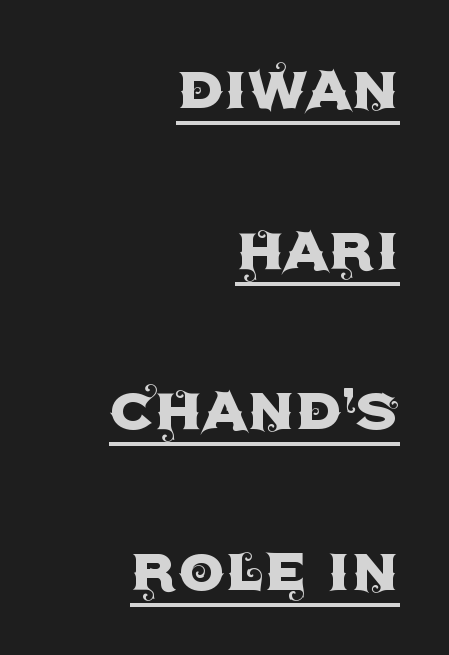
This sample trades compactness for vertical openness between lines. You could not count columns in this text — the font is proportionally spaced. The compositor pushed each line to the right boundary. This rendering leaves character spacing at its baseline value. A typesetter would label this face a sans.
